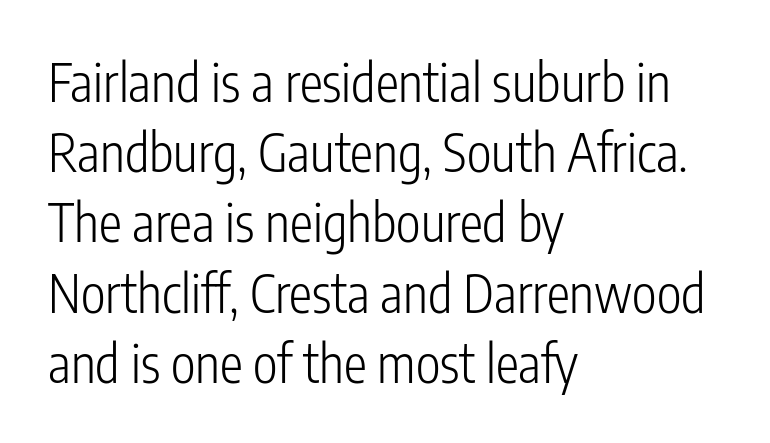
Q: Is the text bold? A: No.
Q: Is the text italic (slanted)? A: No, it is upright.
Q: Is the typeface a serif or a sans-serif typeface? A: Sans-serif.
Q: Is the text underlined? A: No.
Q: How is the paragraph aligned? A: Left-aligned.
Q: Is the spacing between letters normal or unusually wide? A: Normal.
Q: Is the spacing between lines tight, normal or loose? A: Normal.
Q: Width (condensed, normal, or wide)? A: Condensed.
Q: Stroke contrast? A: Low.
Q: x-height? A: Medium.
Q: Monospaced? A: No.
